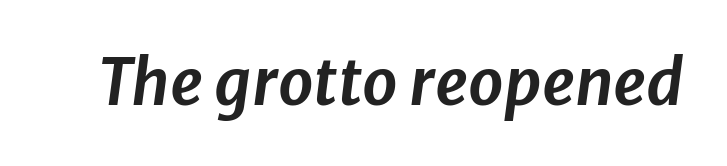
The image shows 63 px text type, italic (leaning right); set normal letter spacing, not underlined; low stroke contrast and a medium x-height.
